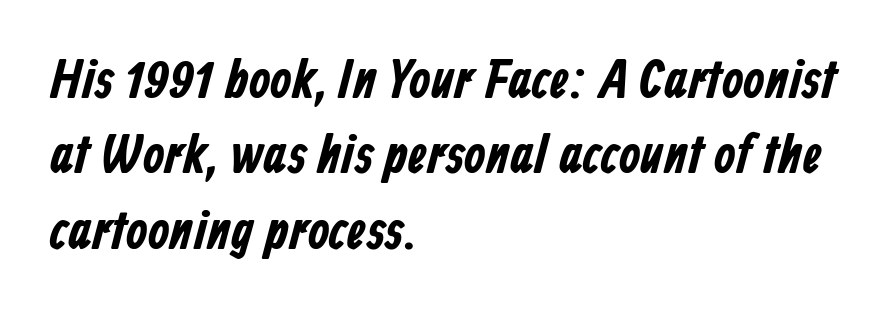
{"serif": "no", "width": "condensed", "stroke_contrast": "low", "x_height": "medium", "monospaced": "no", "underline": "no", "align": "left", "line_spacing": "normal", "line_spacing_ratio": 1.37, "letter_spacing": "normal", "letter_spacing_em": 0.0, "glyph_px": 55}
